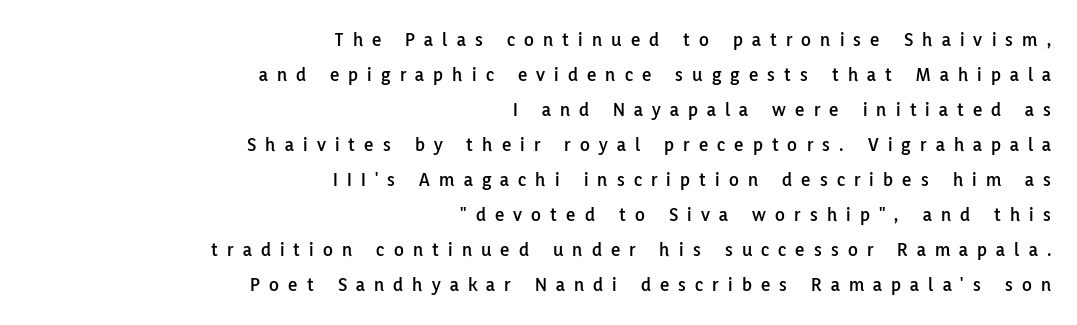
{"italic": "no", "underline": "no", "align": "right", "line_spacing_ratio": 1.75, "letter_spacing": "wide", "letter_spacing_em": 0.46, "glyph_px": 20}
